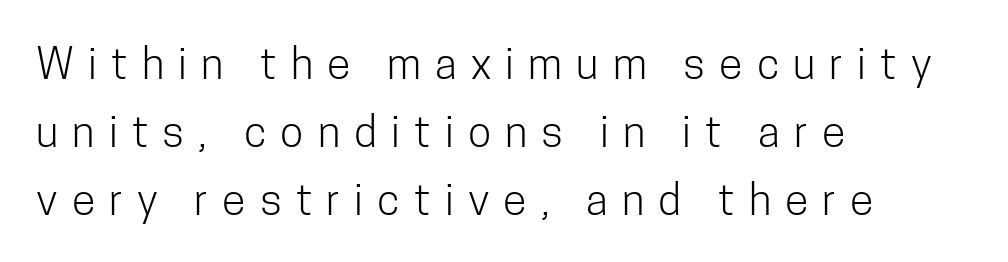
Q: Is the text bold? A: No.
Q: Is the text italic (slanted)? A: No, it is upright.
Q: Is the typeface a serif or a sans-serif typeface? A: Sans-serif.
Q: Is the text underlined? A: No.
Q: How is the paragraph aligned? A: Left-aligned.
Q: Is the spacing between letters normal or unusually wide? A: Unusually wide.
Q: Is the spacing between lines tight, normal or loose? A: Normal.
Q: Width (condensed, normal, or wide)? A: Condensed.
Q: Stroke contrast? A: Low.
Q: x-height? A: Medium.
Q: Monospaced? A: No.
